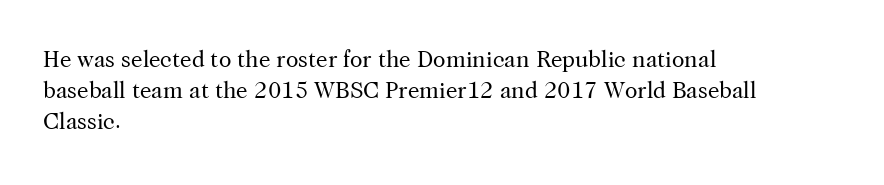
The image shows 23 px text type, upright; set left-aligned, normal line spacing (1.35x), normal letter spacing, not underlined.
